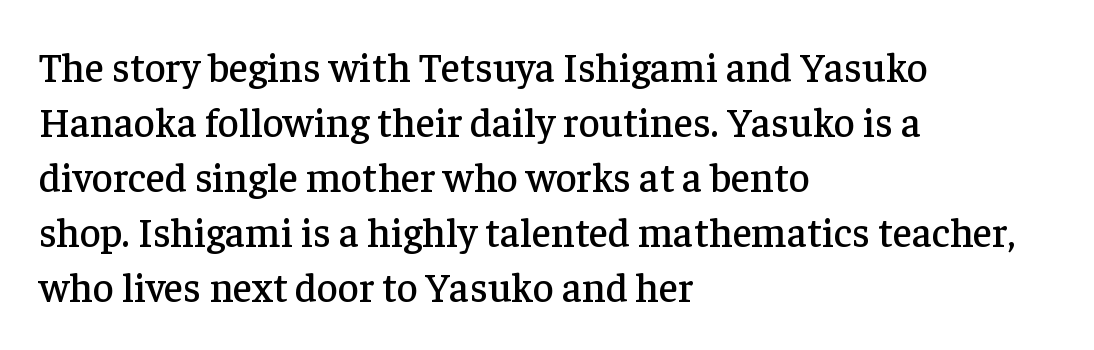
The image shows 41 px serif type, upright; set left-aligned, normal line spacing (1.34x), normal letter spacing, not underlined; low stroke contrast and a medium x-height.
